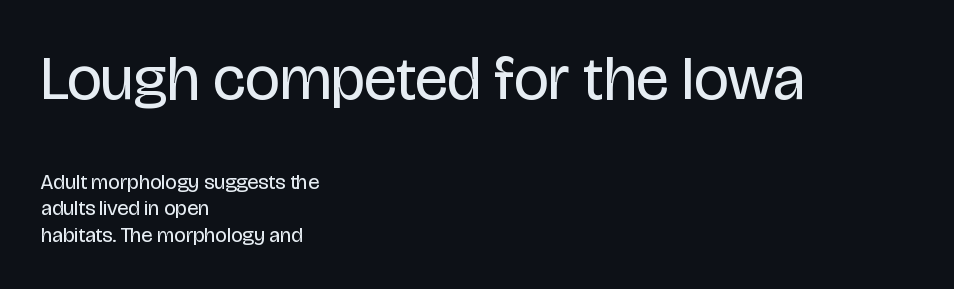
The image shows 62 px regular-weight, condensed sans-serif type, upright; set left-aligned, normal line spacing (1.26x), normal letter spacing, not underlined; the first (top) block is 2.95x larger; low stroke contrast and a large x-height.
